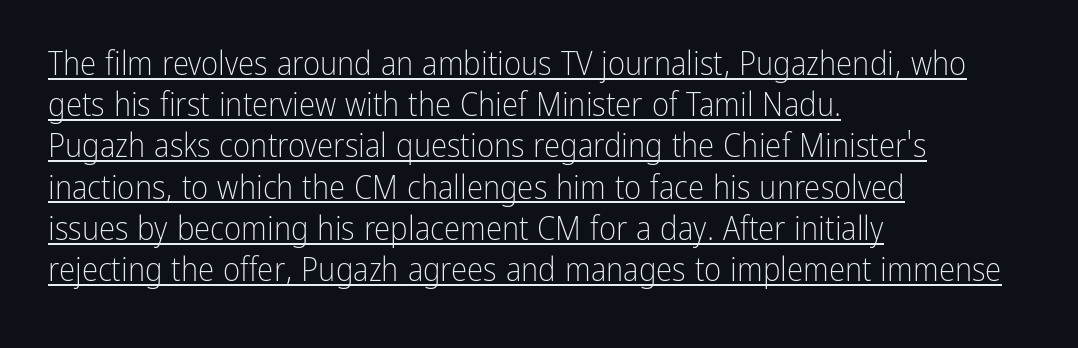
Q: Is the text bold? A: No.
Q: Is the text italic (slanted)? A: No, it is upright.
Q: Is the typeface a serif or a sans-serif typeface? A: Sans-serif.
Q: Is the text underlined? A: Yes.
Q: How is the paragraph aligned? A: Left-aligned.
Q: Is the spacing between letters normal or unusually wide? A: Normal.
Q: Is the spacing between lines tight, normal or loose? A: Normal.
Q: Width (condensed, normal, or wide)? A: Condensed.
Q: Stroke contrast? A: Low.
Q: x-height? A: Medium.
Q: Monospaced? A: No.
